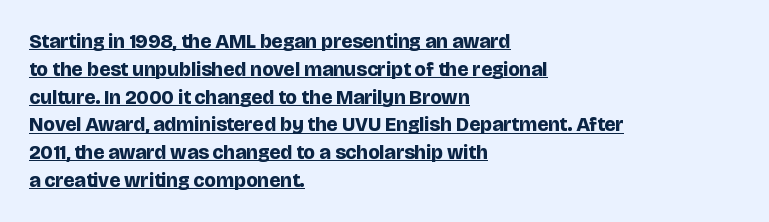
{"italic": "no", "bold": "yes", "underline": "yes", "align": "left", "line_spacing": "normal", "line_spacing_ratio": 1.39, "letter_spacing": "normal", "letter_spacing_em": 0.0, "glyph_px": 20}
